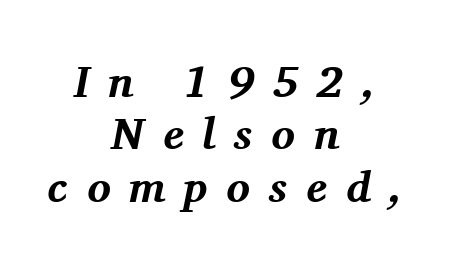
{"serif": "yes", "italic": "yes", "lean": "right", "slant_degrees": 11, "bold": "yes", "weight": "bold", "width": "normal", "stroke_contrast": "medium", "x_height": "medium", "monospaced": "no", "underline": "no", "align": "center", "line_spacing_ratio": 1.19, "letter_spacing": "wide", "letter_spacing_em": 0.42, "glyph_px": 44}
